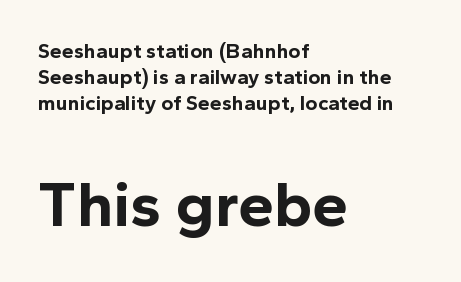
{"serif": "no", "italic": "no", "bold": "yes", "weight": "bold", "width": "normal", "x_height": "medium", "monospaced": "no", "underline": "no", "align": "left", "line_spacing_ratio": 1.24, "letter_spacing": "normal", "letter_spacing_em": 0.0, "larger_block": "second", "size_ratio": 3.05, "glyph_px": 64}
